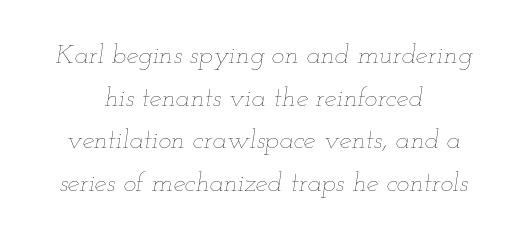
The image shows 27 px text type, italic (leaning right); set centered, normal line spacing (1.58x), normal letter spacing, not underlined.
